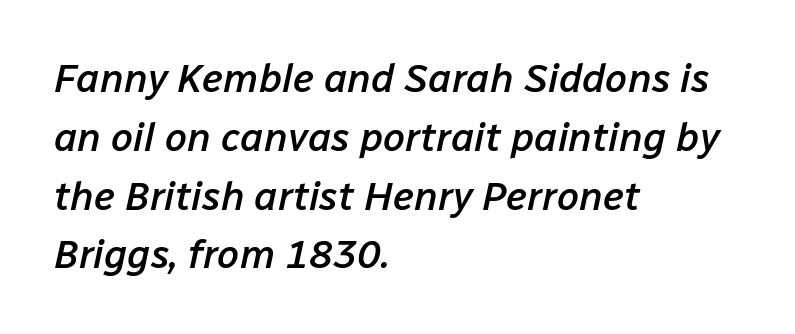
The image shows 40 px semibold type, italic (leaning right); set left-aligned, normal line spacing (1.47x), normal letter spacing, not underlined; low stroke contrast and a medium x-height.
